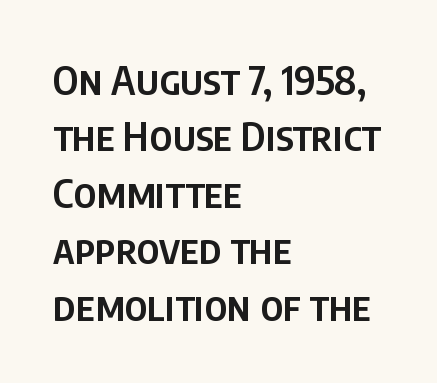
The image shows 40 px semibold, condensed sans-serif type, upright; set left-aligned, normal line spacing (1.41x), normal letter spacing, not underlined; low stroke contrast and a large x-height.
